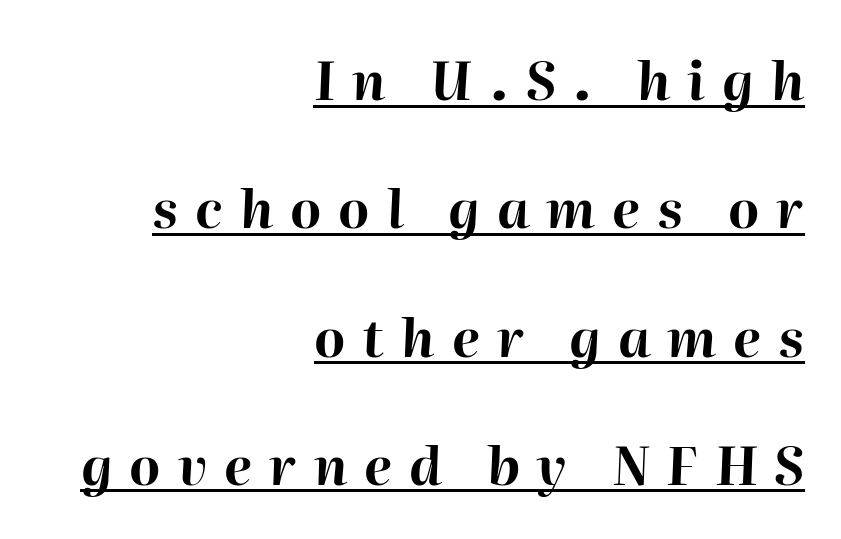
{"italic": "yes", "lean": "right", "slant_degrees": 2, "bold": "yes", "weight": "bold", "width": "normal", "stroke_contrast": "high", "x_height": "medium", "monospaced": "no", "underline": "yes", "align": "right", "line_spacing": "loose", "line_spacing_ratio": 2.42, "letter_spacing": "wide", "letter_spacing_em": 0.32, "glyph_px": 53}
